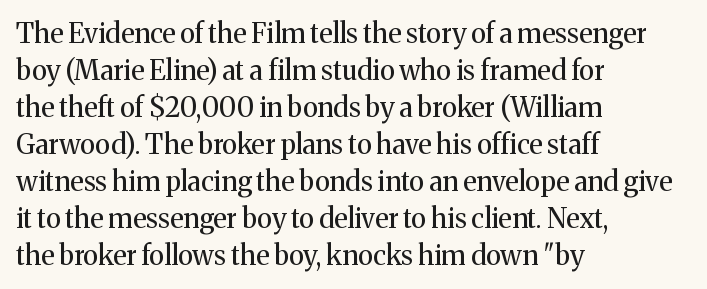
Q: Is the text bold? A: No.
Q: Is the text italic (slanted)? A: No, it is upright.
Q: Is the text underlined? A: No.
Q: How is the paragraph aligned? A: Left-aligned.
Q: Is the spacing between letters normal or unusually wide? A: Normal.
Q: Is the spacing between lines tight, normal or loose? A: Normal.
